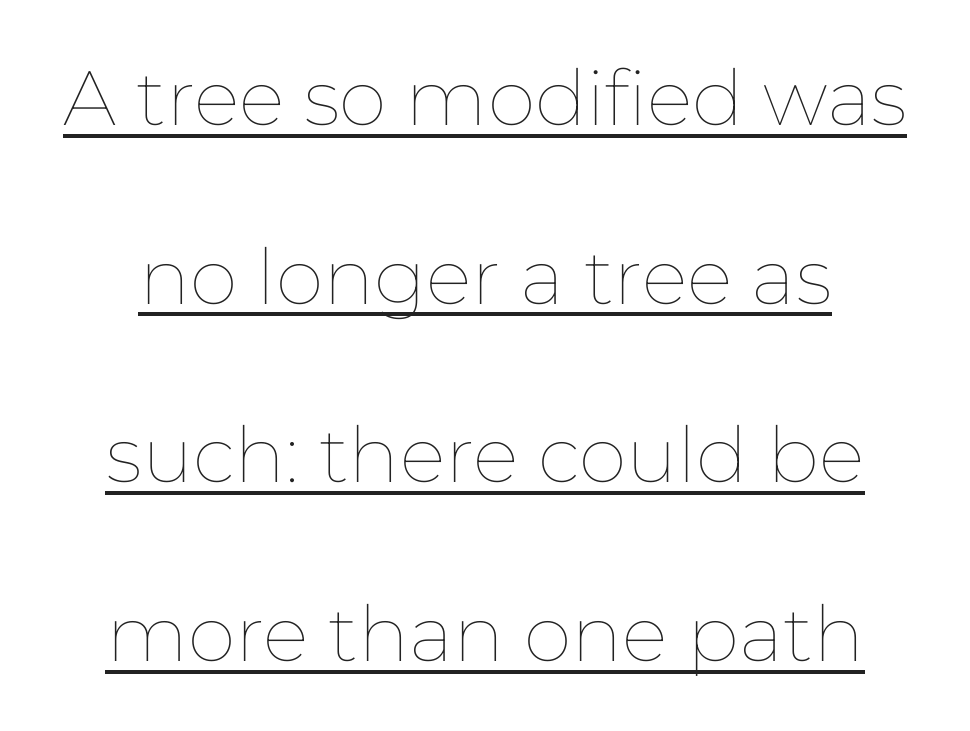
The image shows 77 px thin type, upright; set loose line spacing (2.32x), normal letter spacing, underlined; low stroke contrast and a medium x-height.
